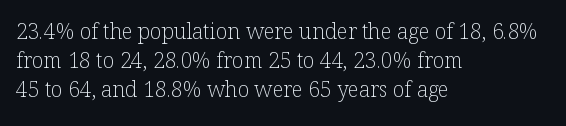
{"italic": "no", "bold": "no", "underline": "no", "align": "left", "line_spacing": "normal", "line_spacing_ratio": 1.39, "letter_spacing": "normal", "letter_spacing_em": 0.0, "glyph_px": 21}
